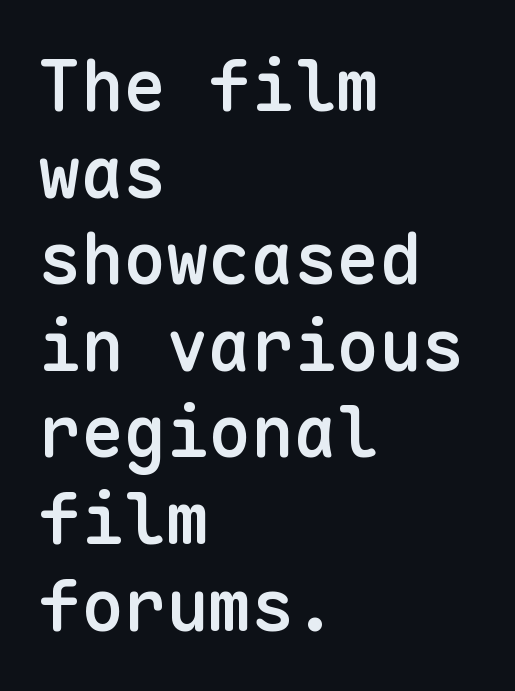
The lines in this sample share a left origin and differ only in where they stop. Rendered with straight, roman letterforms. This is sans-serif lettering, the kind often seen on screens and signage. You could count columns in this text — the font is strictly monospaced. Students, this is semibold: more ink than regular, less than bold. The type is set solid horizontally, with unmodified tracking.
